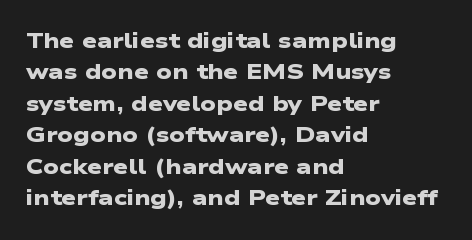
Thick stems and heavy bowls — unmistakably bold. Anything drawn beneath the words? Only blank space. There is no visible air inserted between adjacent glyphs. The rendering uses a moderate line-height, typical for paragraphs. The ragged edge is on the right, which tells us the setting is flush left.
